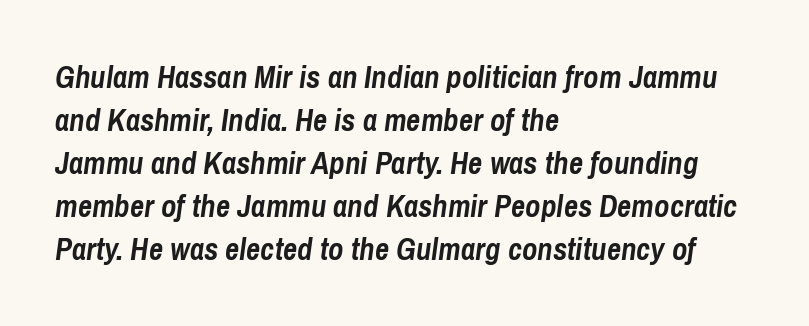
The image shows 31 px semibold, condensed type, italic (leaning right); set left-aligned, normal line spacing (1.39x), normal letter spacing, not underlined; low stroke contrast and a medium x-height.
